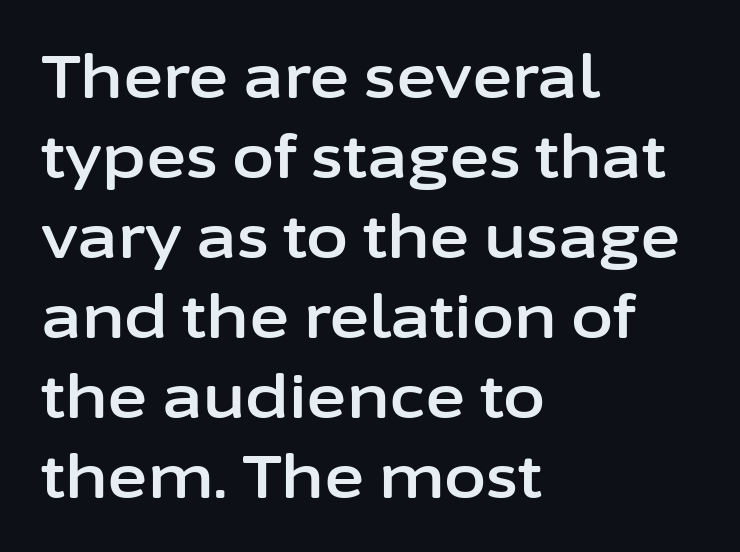
The image shows 61 px sans-serif type, upright; set left-aligned, normal line spacing (1.31x), normal letter spacing, not underlined; low stroke contrast and a medium x-height.
